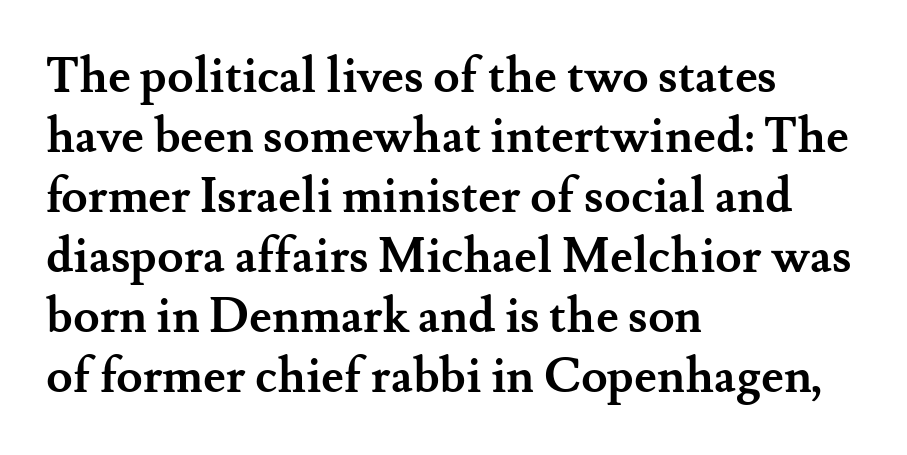
Q: Is the text bold? A: Yes.
Q: Is the text italic (slanted)? A: No, it is upright.
Q: Is the typeface a serif or a sans-serif typeface? A: Serif.
Q: Is the text underlined? A: No.
Q: How is the paragraph aligned? A: Left-aligned.
Q: Is the spacing between letters normal or unusually wide? A: Normal.
Q: Is the spacing between lines tight, normal or loose? A: Normal.
Q: Width (condensed, normal, or wide)? A: Normal.
Q: Stroke contrast? A: Medium.
Q: x-height? A: Small.
Q: Monospaced? A: No.
